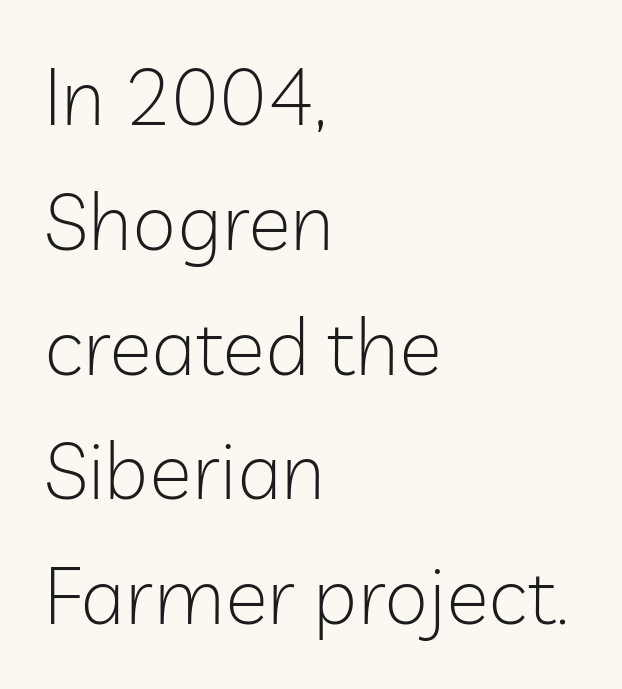
The image shows 80 px light sans-serif type, upright; set left-aligned, normal line spacing (1.56x), normal letter spacing, not underlined; low stroke contrast and a medium x-height.
